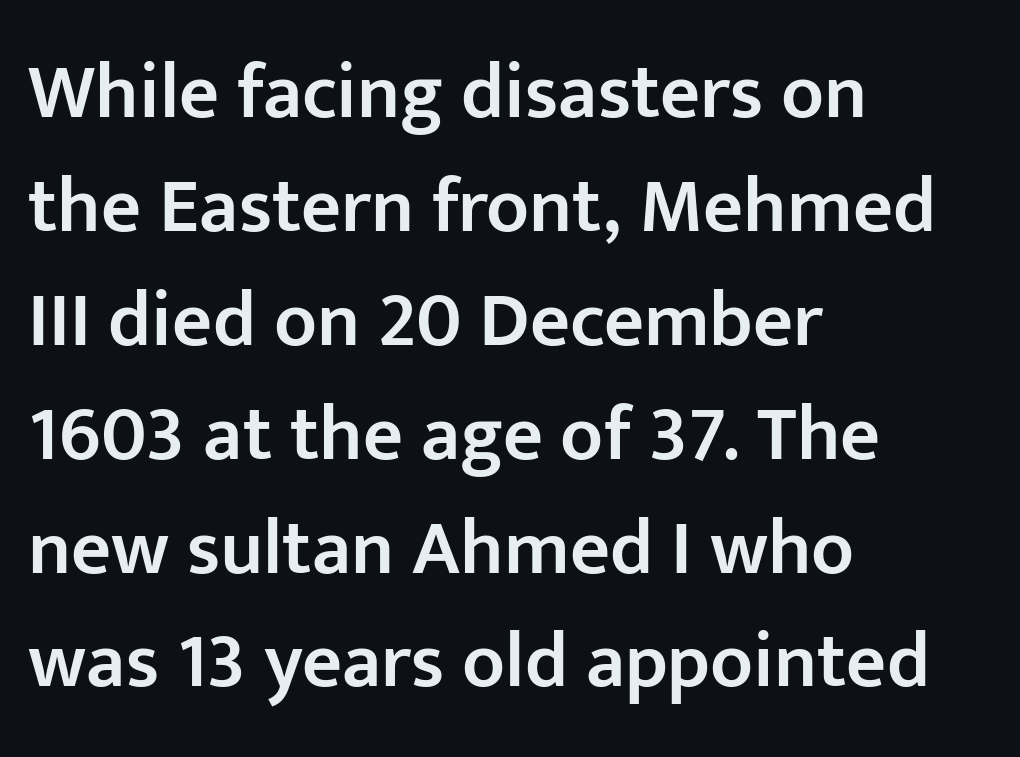
The image shows 78 px semibold sans-serif type, upright; set left-aligned, normal line spacing (1.46x), normal letter spacing, not underlined; low stroke contrast and a medium x-height.
